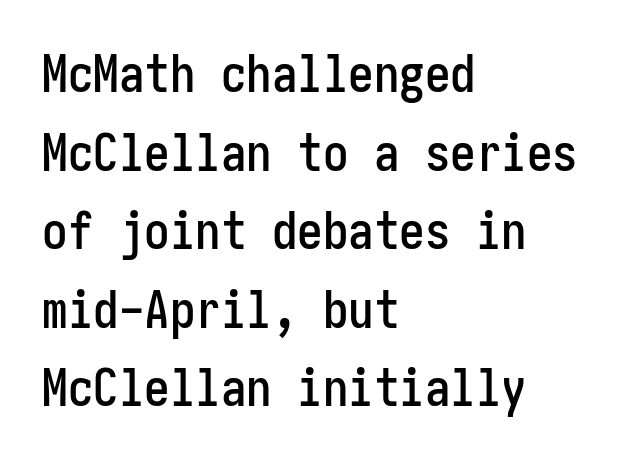
Q: Is the text italic (slanted)? A: No, it is upright.
Q: Is the typeface a serif or a sans-serif typeface? A: Sans-serif.
Q: Is the text underlined? A: No.
Q: How is the paragraph aligned? A: Left-aligned.
Q: Is the spacing between letters normal or unusually wide? A: Normal.
Q: Is the spacing between lines tight, normal or loose? A: Normal.
Q: Width (condensed, normal, or wide)? A: Condensed.
Q: Stroke contrast? A: Low.
Q: x-height? A: Medium.
